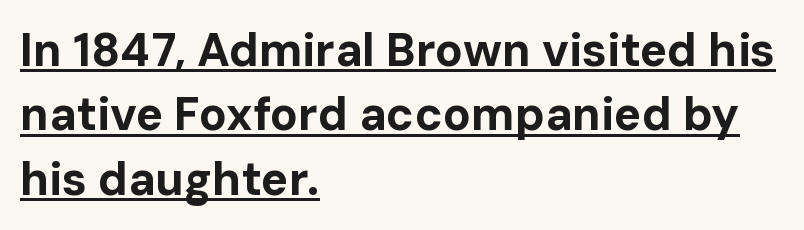
{"serif": "no", "italic": "no", "bold": "yes", "weight": "bold", "width": "normal", "stroke_contrast": "low", "x_height": "medium", "monospaced": "no", "underline": "yes", "align": "left", "line_spacing": "normal", "line_spacing_ratio": 1.4, "letter_spacing": "normal", "letter_spacing_em": 0.0, "glyph_px": 46}
